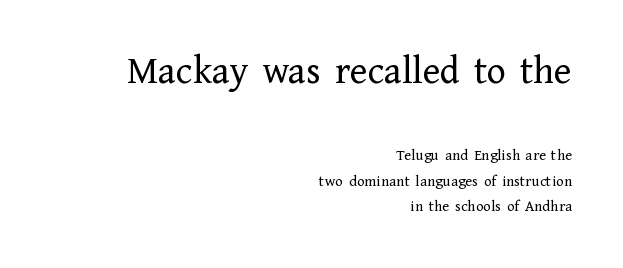
Q: Is the text bold? A: No.
Q: Is the text italic (slanted)? A: No, it is upright.
Q: Is the typeface a serif or a sans-serif typeface? A: Serif.
Q: Is the text underlined? A: No.
Q: How is the paragraph aligned? A: Right-aligned.
Q: Is the spacing between letters normal or unusually wide? A: Normal.
Q: Is the spacing between lines tight, normal or loose? A: Normal.
Q: Which block of text is set in a larger size, the first (top) or the second (bottom)? A: The first (top) one.
Q: Width (condensed, normal, or wide)? A: Normal.
Q: Stroke contrast? A: Low.
Q: x-height? A: Medium.
Q: Monospaced? A: No.
